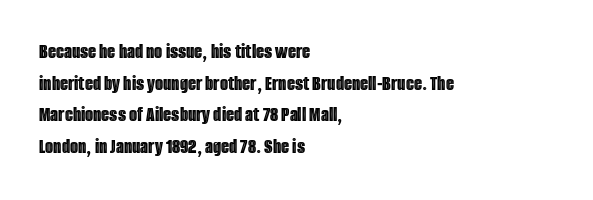
{"italic": "no", "underline": "no", "align": "left", "line_spacing": "normal", "line_spacing_ratio": 1.51, "letter_spacing": "normal", "letter_spacing_em": 0.0, "glyph_px": 21}
